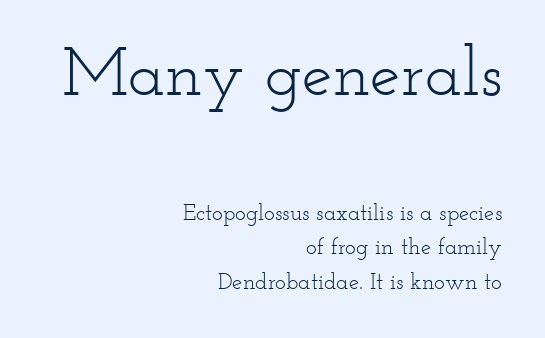
Q: Is the text bold? A: No.
Q: Is the text italic (slanted)? A: No, it is upright.
Q: Is the typeface a serif or a sans-serif typeface? A: Serif.
Q: Is the text underlined? A: No.
Q: How is the paragraph aligned? A: Right-aligned.
Q: Is the spacing between letters normal or unusually wide? A: Normal.
Q: Is the spacing between lines tight, normal or loose? A: Normal.
Q: Which block of text is set in a larger size, the first (top) or the second (bottom)? A: The first (top) one.
Q: Width (condensed, normal, or wide)? A: Wide.
Q: Stroke contrast? A: Low.
Q: x-height? A: Small.
Q: Monospaced? A: No.
